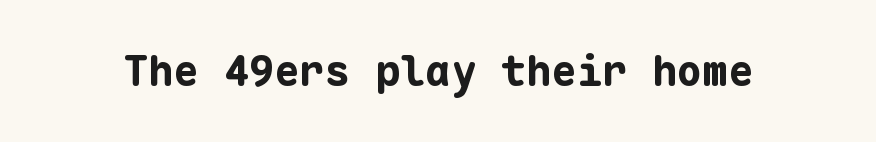
The image shows 42 px bold sans-serif type, upright, monospaced; set normal letter spacing, not underlined; low stroke contrast and a medium x-height.
